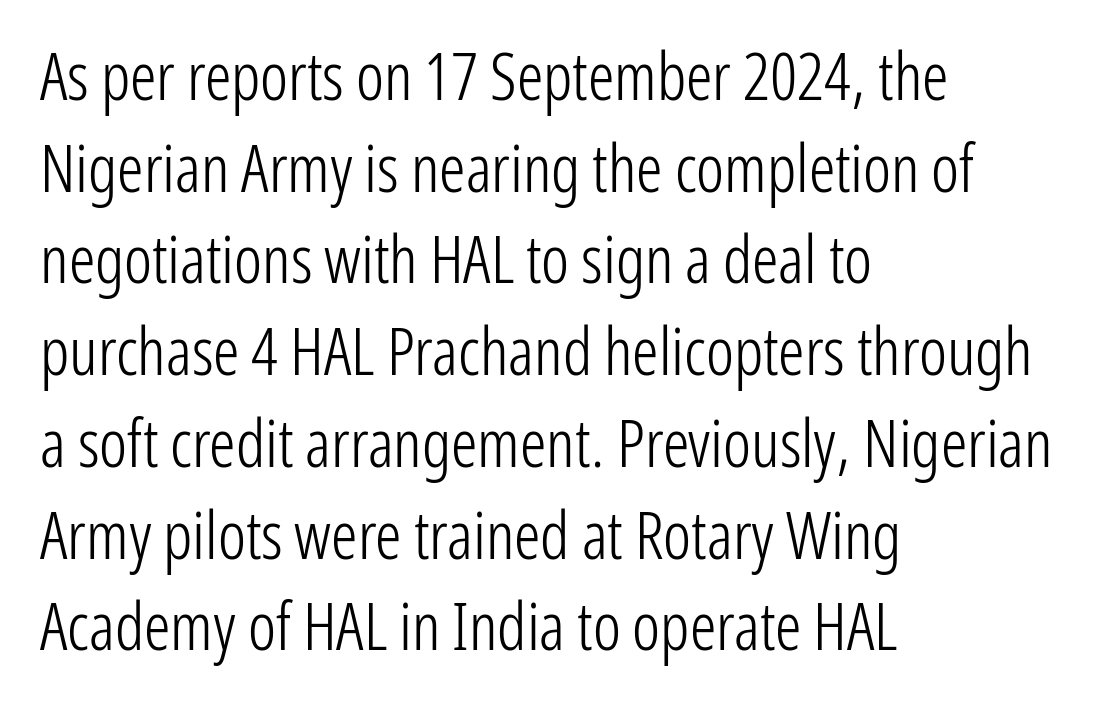
Q: Is the text bold? A: No.
Q: Is the text italic (slanted)? A: No, it is upright.
Q: Is the typeface a serif or a sans-serif typeface? A: Sans-serif.
Q: Is the text underlined? A: No.
Q: How is the paragraph aligned? A: Left-aligned.
Q: Is the spacing between letters normal or unusually wide? A: Normal.
Q: Is the spacing between lines tight, normal or loose? A: Normal.
Q: Width (condensed, normal, or wide)? A: Condensed.
Q: Stroke contrast? A: Low.
Q: x-height? A: Medium.
Q: Monospaced? A: No.
